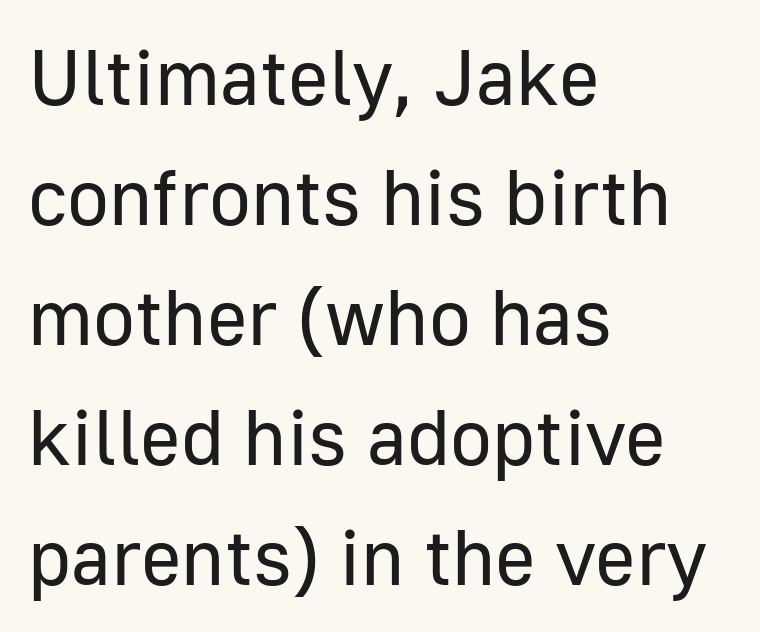
{"serif": "no", "italic": "no", "bold": "no", "weight": "regular", "width": "normal", "stroke_contrast": "low", "x_height": "medium", "monospaced": "no", "underline": "no", "align": "left", "line_spacing": "normal", "line_spacing_ratio": 1.54, "letter_spacing": "normal", "letter_spacing_em": 0.0, "glyph_px": 78}
